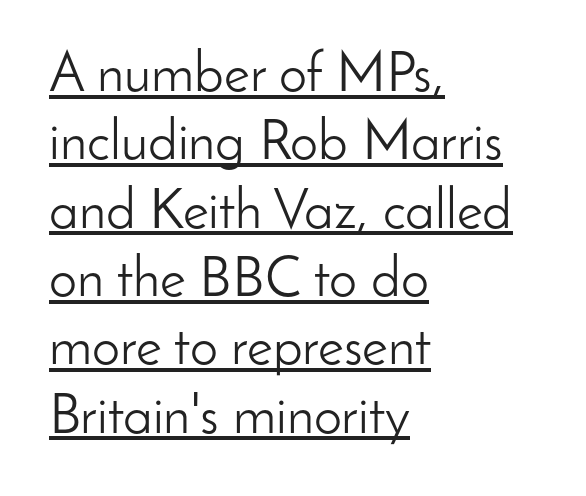
{"serif": "no", "italic": "no", "bold": "no", "weight": "light", "width": "normal", "stroke_contrast": "low", "x_height": "small", "monospaced": "no", "underline": "yes", "align": "left", "line_spacing_ratio": 1.22, "letter_spacing": "normal", "letter_spacing_em": 0.0, "glyph_px": 56}
